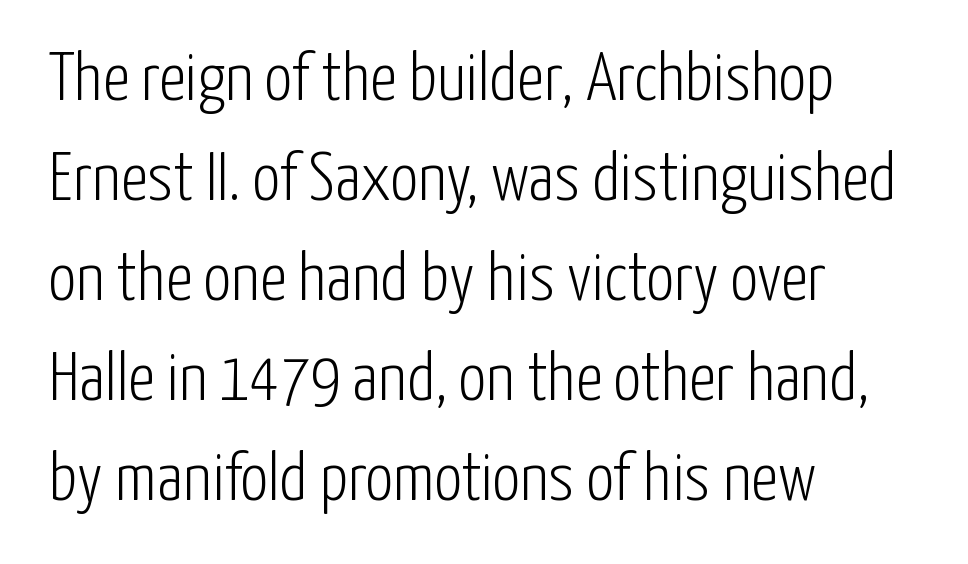
Stems and bowls with no extra thickness — not bold. Vertically, the passage feels balanced, rows spaced as you'd expect. Glyph-to-glyph distance matches everyday printed text. Compared with a centered layout, this one pins lines to the left instead.
